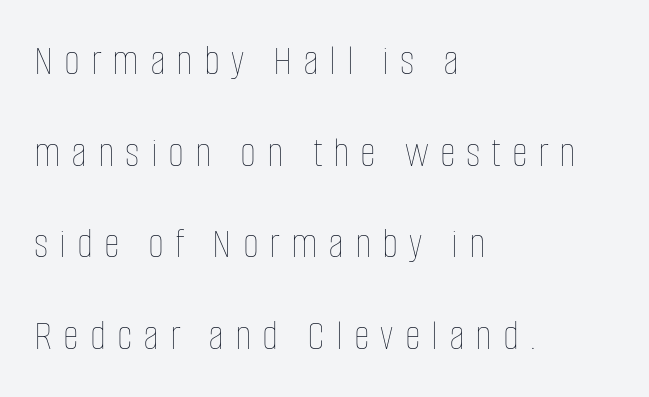
Q: Is the text bold? A: No.
Q: Is the text italic (slanted)? A: No, it is upright.
Q: Is the text underlined? A: No.
Q: How is the paragraph aligned? A: Left-aligned.
Q: Is the spacing between letters normal or unusually wide? A: Unusually wide.
Q: Is the spacing between lines tight, normal or loose? A: Loose.
Q: Width (condensed, normal, or wide)? A: Condensed.
Q: Stroke contrast? A: Low.
Q: x-height? A: Large.
Q: Monospaced? A: No.
